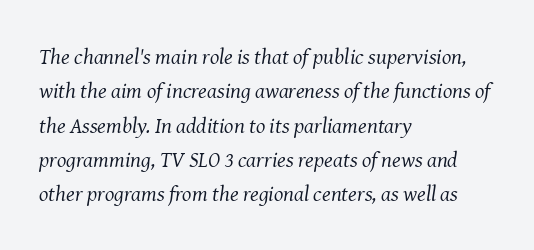
Quick note: underline off. If you measured baseline to baseline, you'd find a middling distance. The letters look calm and open, with moderate or lighter stems. The lettering tilts uniformly, giving the passage an italic look. Compared with a centered layout, this one pins lines to the left instead. Nothing unusual about the tracking: characters are spaced as the font intends.
